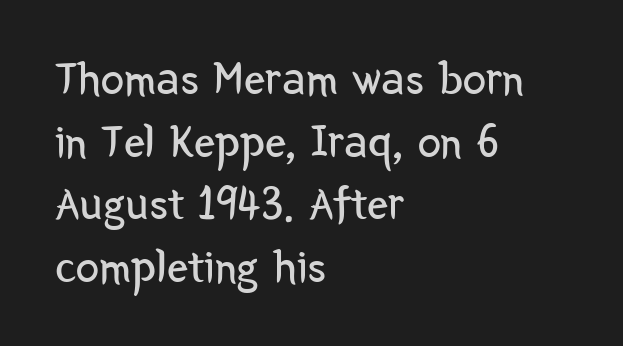
{"serif": "no", "italic": "no", "bold": "no", "weight": "regular", "width": "condensed", "stroke_contrast": "low", "x_height": "medium", "monospaced": "no", "underline": "no", "align": "left", "line_spacing": "normal", "line_spacing_ratio": 1.33, "letter_spacing": "normal", "letter_spacing_em": 0.0, "glyph_px": 47}
